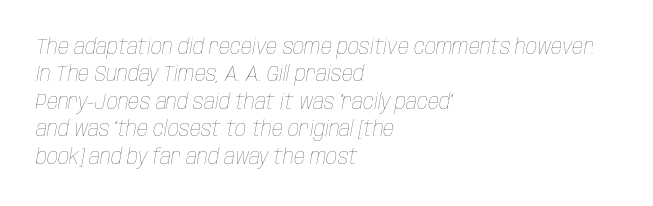
The image shows 22 px text type, italic (leaning right); set left-aligned, normal line spacing (1.25x), normal letter spacing, not underlined.
